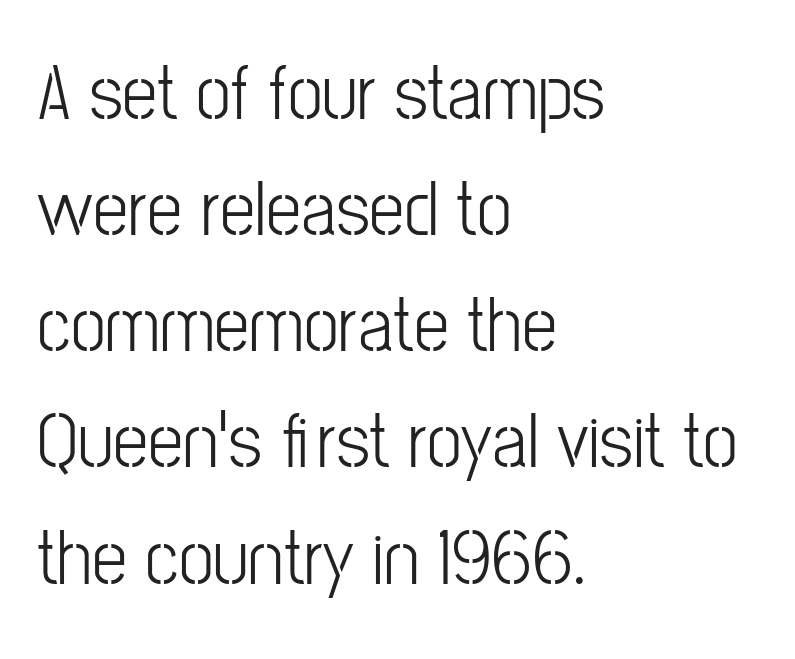
If you measured baseline to baseline, you'd find a middling distance. No word sits above an underline. No extra tracking has been applied to these lines. This is roman type, the default non-slanted kind.
